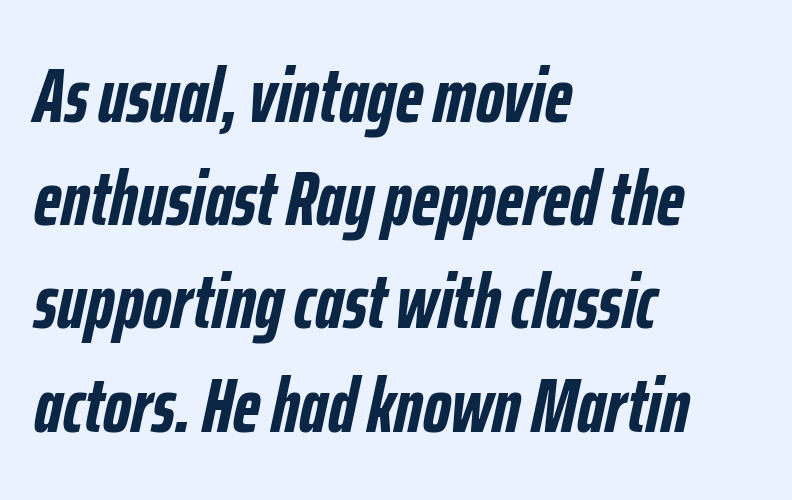
Q: Is the text bold? A: Yes.
Q: Is the text italic (slanted)? A: Yes, it leans right by about 12 degrees.
Q: Is the text underlined? A: No.
Q: How is the paragraph aligned? A: Left-aligned.
Q: Is the spacing between letters normal or unusually wide? A: Normal.
Q: Is the spacing between lines tight, normal or loose? A: Normal.
Q: Width (condensed, normal, or wide)? A: Condensed.
Q: Stroke contrast? A: Low.
Q: x-height? A: Medium.
Q: Monospaced? A: No.
